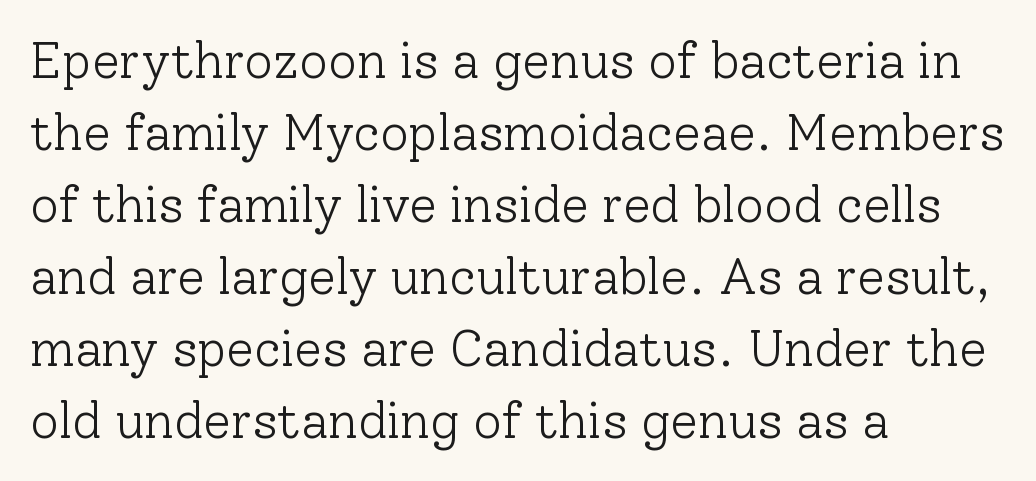
Q: Is the text bold? A: No.
Q: Is the text italic (slanted)? A: No, it is upright.
Q: Is the typeface a serif or a sans-serif typeface? A: Serif.
Q: Is the text underlined? A: No.
Q: How is the paragraph aligned? A: Left-aligned.
Q: Is the spacing between letters normal or unusually wide? A: Normal.
Q: Is the spacing between lines tight, normal or loose? A: Normal.
Q: Width (condensed, normal, or wide)? A: Normal.
Q: Stroke contrast? A: Low.
Q: x-height? A: Medium.
Q: Monospaced? A: No.
